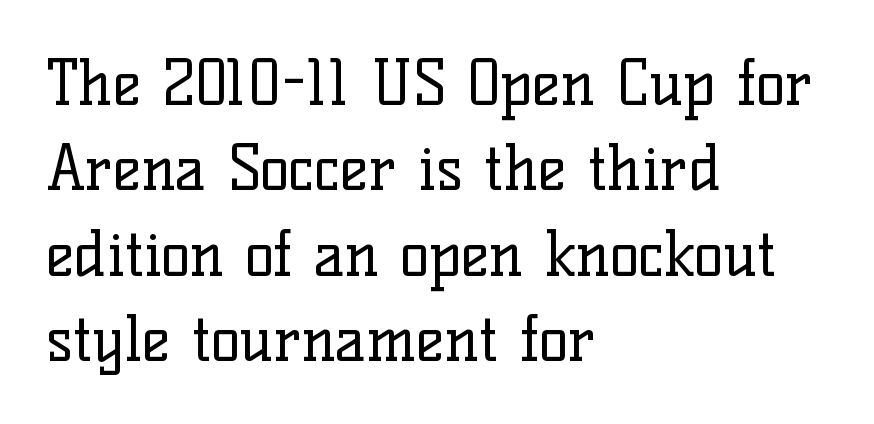
{"serif": "yes", "italic": "no", "bold": "no", "weight": "regular", "width": "normal", "stroke_contrast": "low", "x_height": "medium", "monospaced": "no", "underline": "no", "align": "left", "line_spacing": "normal", "line_spacing_ratio": 1.4, "letter_spacing": "normal", "letter_spacing_em": 0.0, "glyph_px": 61}
